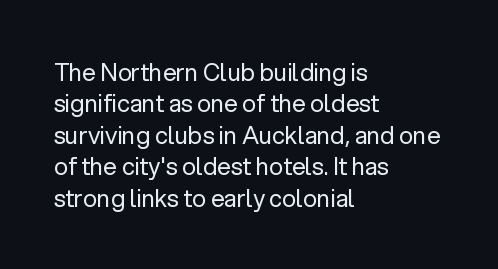
What stands out about the letter spacing? Nothing — it is the standard amount. Unmarked baselines from the first word to the last. The rendering anchors every line to the left-hand side. Regarding leading, the lines here are spaced in the standard way. Compared with a typical body face, this is equally light or lighter still. In terms of posture, this sample is upright.
